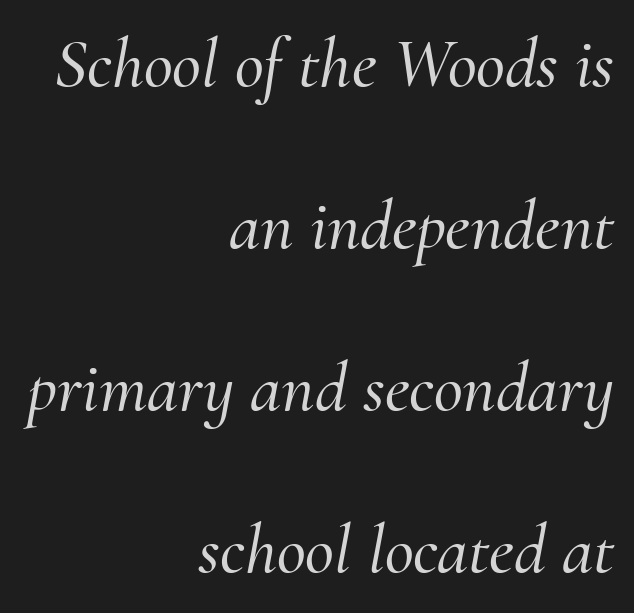
Decoration check: the copy has no underline. A typesetter would call this proportional, since set widths differ per character. These lines stand farther apart than default settings would place them. Yep, that's italic — everything's leaning. The gaps between neighbouring characters are ordinary and unremarkable. The passage shown is typeset with a serif family.
